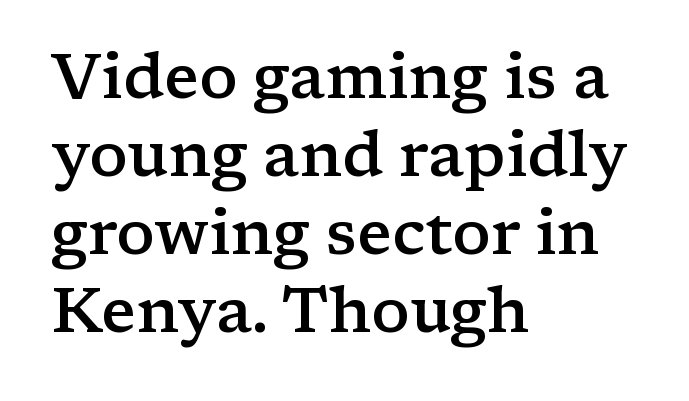
The image shows 63 px semibold, wide serif type, upright; set left-aligned, line spacing 1.24x, normal letter spacing, not underlined; low stroke contrast and a medium x-height.
